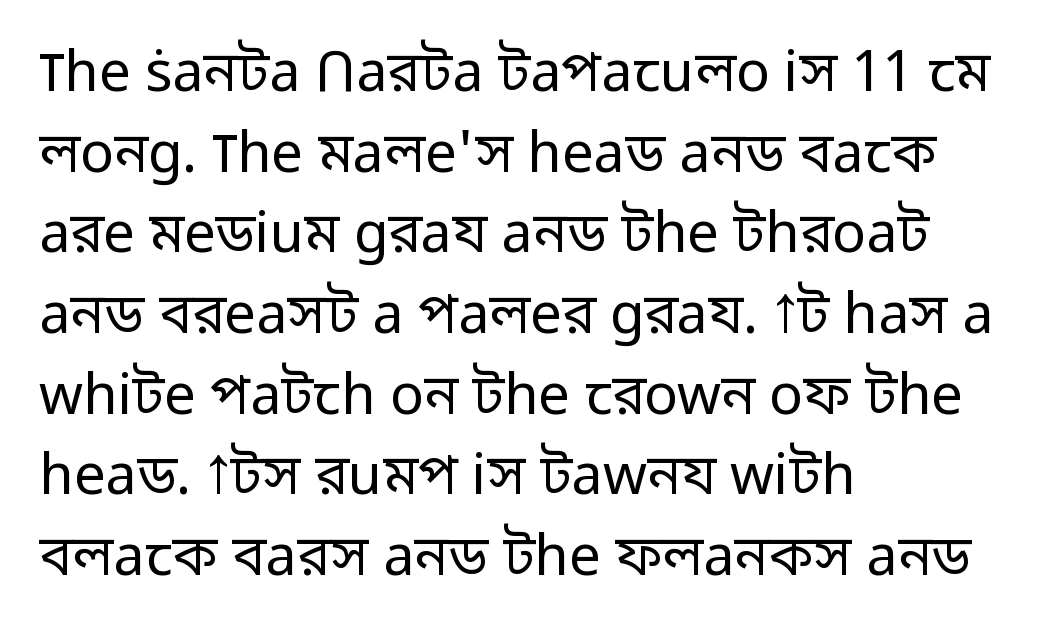
The type is set solid horizontally, with unmodified tracking. The typography opts for an upright posture over an oblique one. The typeface chosen for these lines omits serifs. The passage shown is typed in a proportional face where columns would drift. Weight: not bold — regular or lighter.
